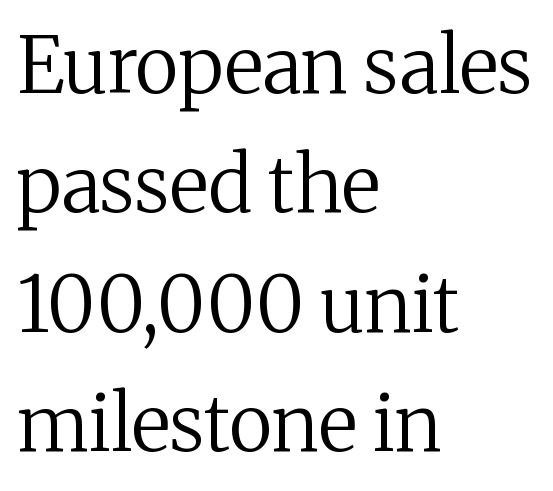
Q: Is the text bold? A: No.
Q: Is the text italic (slanted)? A: No, it is upright.
Q: Is the typeface a serif or a sans-serif typeface? A: Serif.
Q: Is the text underlined? A: No.
Q: How is the paragraph aligned? A: Left-aligned.
Q: Is the spacing between letters normal or unusually wide? A: Normal.
Q: Is the spacing between lines tight, normal or loose? A: Normal.
Q: Width (condensed, normal, or wide)? A: Normal.
Q: Stroke contrast? A: Medium.
Q: x-height? A: Medium.
Q: Monospaced? A: No.
